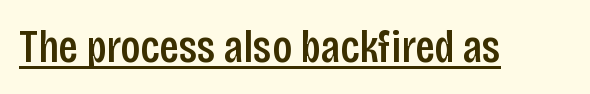
Q: Is the text italic (slanted)? A: No, it is upright.
Q: Is the typeface a serif or a sans-serif typeface? A: Sans-serif.
Q: Is the text underlined? A: Yes.
Q: Is the spacing between letters normal or unusually wide? A: Normal.
Q: Width (condensed, normal, or wide)? A: Condensed.
Q: Stroke contrast? A: Low.
Q: x-height? A: Large.
Q: Monospaced? A: No.
